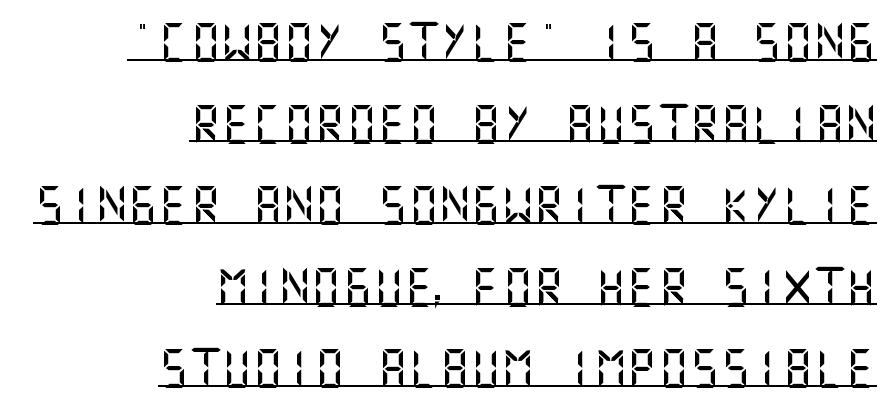
The image shows 39 px sans-serif type, upright; set right-aligned, loose line spacing (2.09x), normal letter spacing, underlined; medium stroke contrast and a large x-height.
